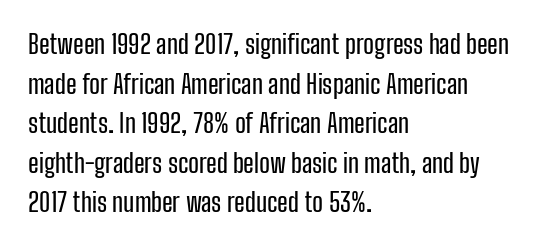
{"italic": "no", "underline": "no", "align": "left", "line_spacing": "normal", "line_spacing_ratio": 1.52, "letter_spacing": "normal", "letter_spacing_em": 0.0, "glyph_px": 26}
